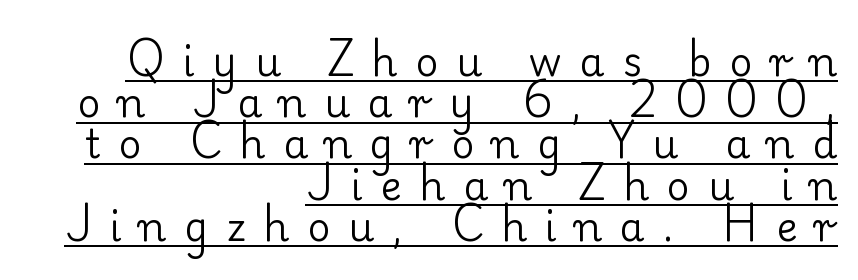
The image shows 40 px regular-weight serif type, upright; set right-aligned, tight line spacing (1.03x), unusually wide letter spacing (+0.44 em), underlined; low stroke contrast and a small x-height.
